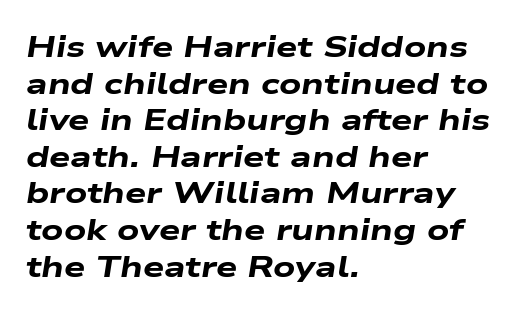
The rendering anchors every line to the left-hand side. Here the designer chose a conventional face with non-uniform glyph widths. The glyphs look as if they've been sheared to an angle. These words are printed bold, with thick strokes throughout. The gaps between neighbouring characters are ordinary and unremarkable.
